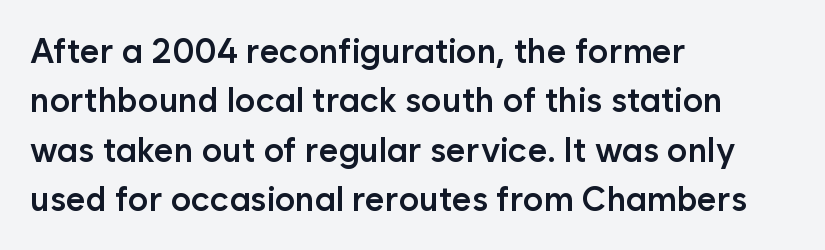
Nobody touched the tracking dial on this one. A typesetter would label this face a sans. In terms of weight, the rendering is demibold, just under bold. Horizontally, the lines are justified to the leading edge only.
